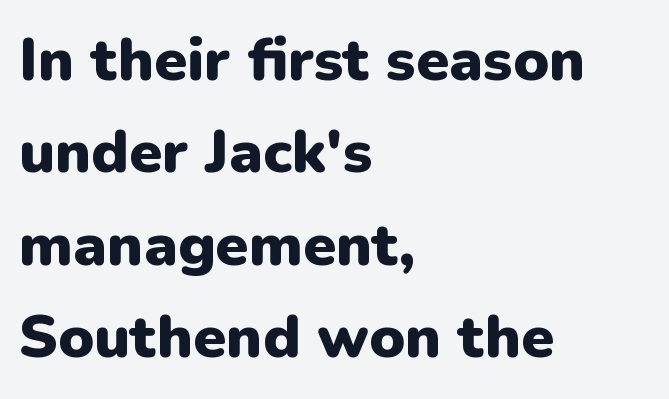
{"serif": "no", "italic": "no", "bold": "yes", "weight": "heavy", "width": "normal", "stroke_contrast": "low", "x_height": "medium", "monospaced": "no", "underline": "no", "align": "left", "line_spacing": "normal", "line_spacing_ratio": 1.54, "letter_spacing": "normal", "letter_spacing_em": 0.0, "glyph_px": 60}
